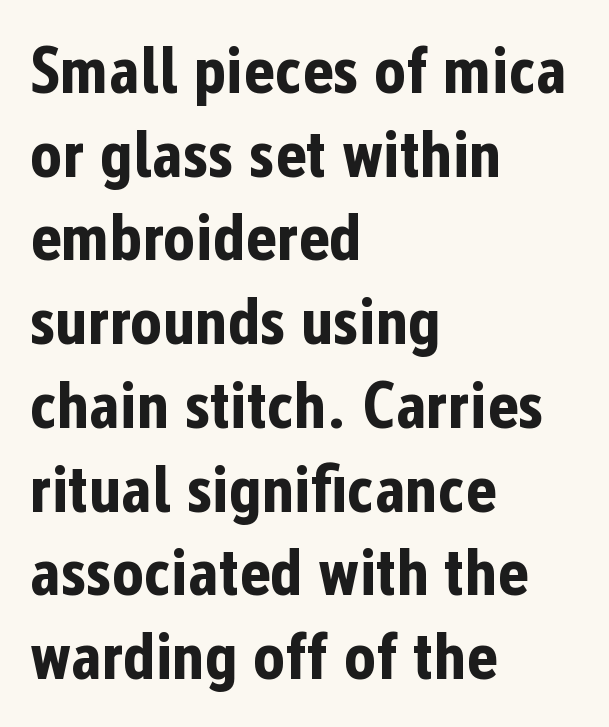
{"serif": "no", "italic": "no", "bold": "yes", "weight": "bold", "width": "condensed", "stroke_contrast": "low", "x_height": "medium", "monospaced": "no", "underline": "no", "align": "left", "line_spacing": "normal", "line_spacing_ratio": 1.25, "letter_spacing": "normal", "letter_spacing_em": 0.0, "glyph_px": 67}
